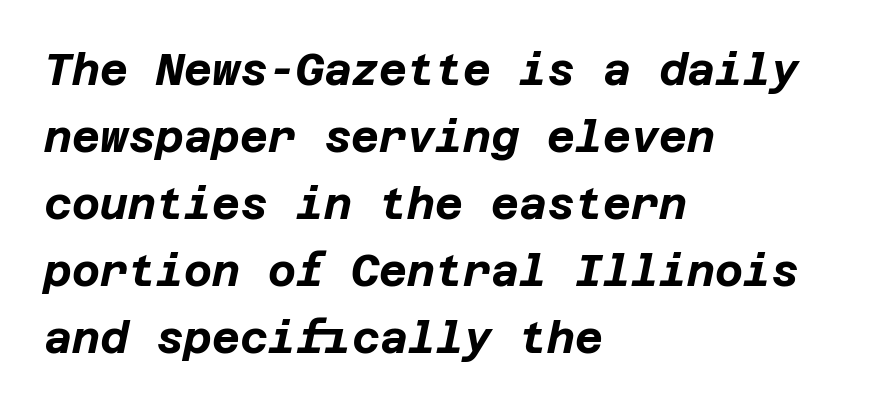
Visually the block forms a straight wall on the left and a jagged coastline on the right. Compared with typical paragraphs, the rows here are spaced about the same. Letters rest on an invisible, unmarked baseline. Caption: standard tracking, unaltered. Quick note: italic.
